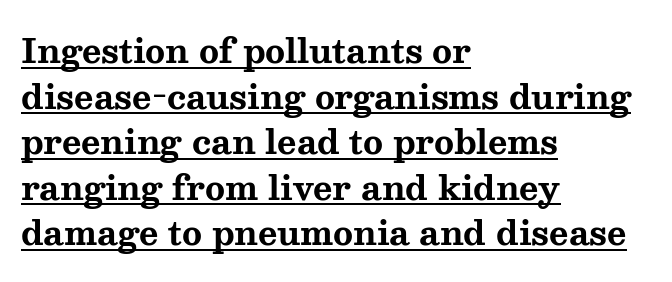
Is the type bold? Yes — the strokes are clearly thick and heavy. Caption: lettering with a line underneath. Typographically, this falls in the serif category. This sample is left-justified, so line endings fall wherever the words run out. The leading is moderate, giving the passage an even texture. Is the letter spacing exaggerated? No — it looks like the ordinary default.
